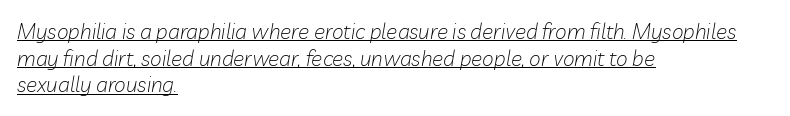
Check the space under the baseline: a stroke is drawn there. The weight tops out at a normal text grade. The typesetter chose a ragged-right arrangement here. These lines keep a tight, regular rhythm from letter to letter. A typesetter would call this leading conventional body-copy spacing.
